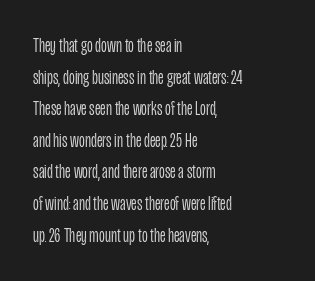
The image shows 20 px text type, upright; set left-aligned, normal line spacing (1.58x), normal letter spacing, not underlined.
